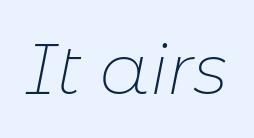
{"italic": "yes", "lean": "right", "slant_degrees": 11, "bold": "no", "weight": "thin", "width": "normal", "stroke_contrast": "low", "x_height": "medium", "monospaced": "no", "underline": "no", "letter_spacing": "normal", "letter_spacing_em": 0.0, "glyph_px": 70}
